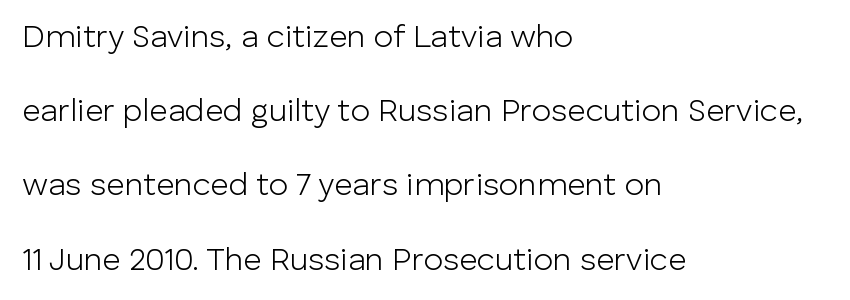
{"serif": "no", "italic": "no", "bold": "no", "weight": "light", "width": "normal", "stroke_contrast": "low", "x_height": "medium", "monospaced": "no", "underline": "no", "align": "left", "line_spacing": "loose", "line_spacing_ratio": 2.32, "letter_spacing": "normal", "letter_spacing_em": 0.0, "glyph_px": 32}
